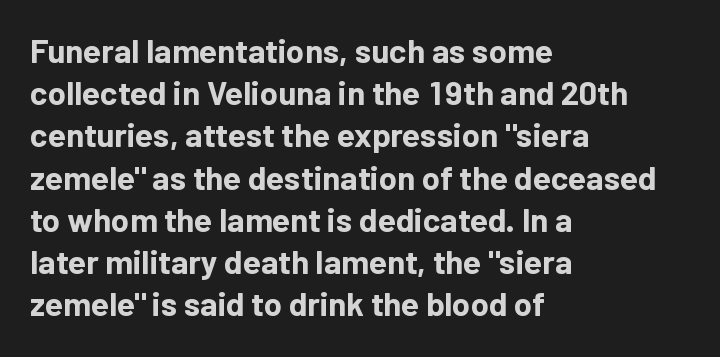
The image shows 33 px bold sans-serif type, upright; set left-aligned, normal line spacing (1.28x), normal letter spacing, not underlined; low stroke contrast and a medium x-height.
